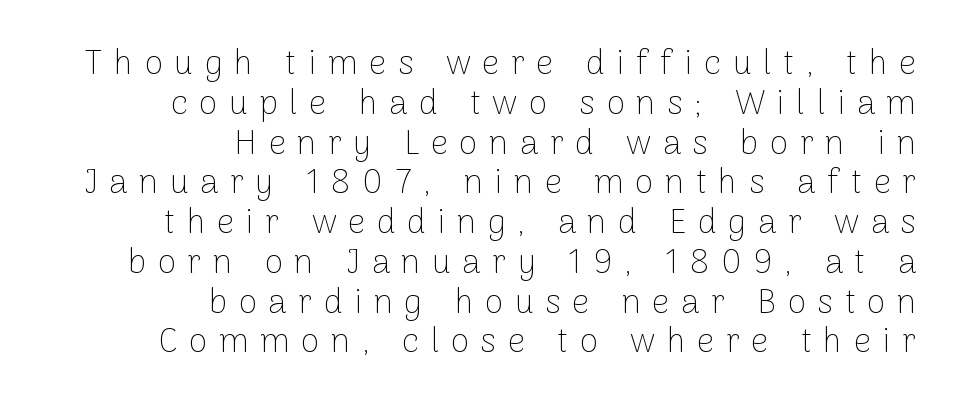
Q: Is the text bold? A: No.
Q: Is the text italic (slanted)? A: No, it is upright.
Q: Is the typeface a serif or a sans-serif typeface? A: Sans-serif.
Q: Is the text underlined? A: No.
Q: How is the paragraph aligned? A: Right-aligned.
Q: Is the spacing between letters normal or unusually wide? A: Unusually wide.
Q: Width (condensed, normal, or wide)? A: Normal.
Q: Stroke contrast? A: Low.
Q: x-height? A: Medium.
Q: Monospaced? A: No.
